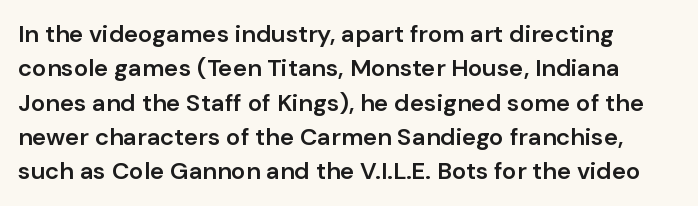
{"italic": "no", "bold": "semi", "underline": "no", "align": "left", "line_spacing": "normal", "line_spacing_ratio": 1.43, "letter_spacing": "normal", "letter_spacing_em": 0.0, "glyph_px": 24}
